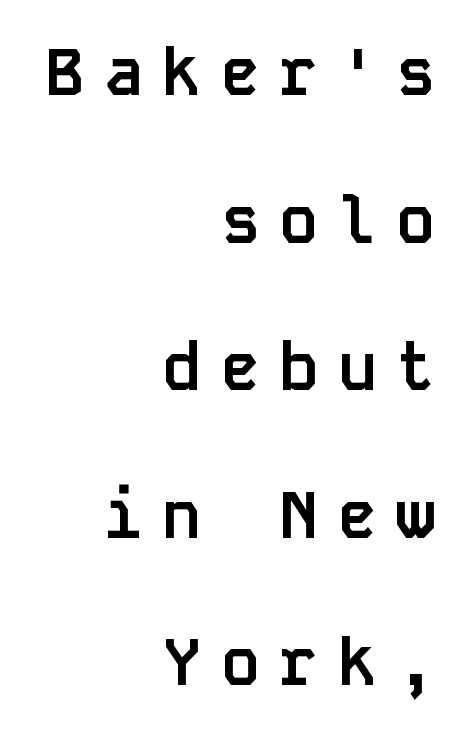
The compositor pushed each line to the right boundary. Rendered with straight, roman letterforms. The face used here is a sans, in the tradition of grotesques and geometrics. Tracking here is generous; glyphs stand well apart from one another. Check the space under the baseline: it is left empty. Leading: increased.
